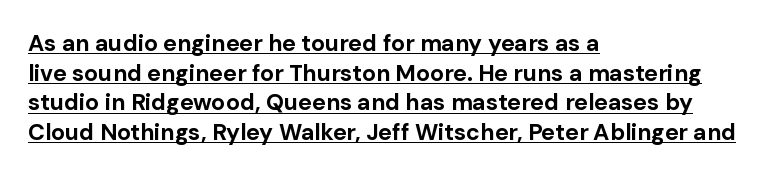
Q: Is the text bold? A: Yes.
Q: Is the text italic (slanted)? A: No, it is upright.
Q: Is the text underlined? A: Yes.
Q: How is the paragraph aligned? A: Left-aligned.
Q: Is the spacing between letters normal or unusually wide? A: Normal.
Q: Is the spacing between lines tight, normal or loose? A: Normal.
